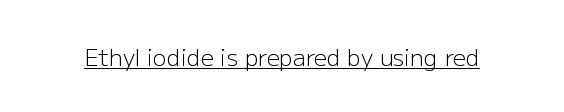
Students, observe the line beneath the letters — that is underlining. You can tell it's not italic because the verticals are truly vertical. Stems here are at most as thick as an everyday book face. Between one letter and the next there's only the usual sliver of space.
